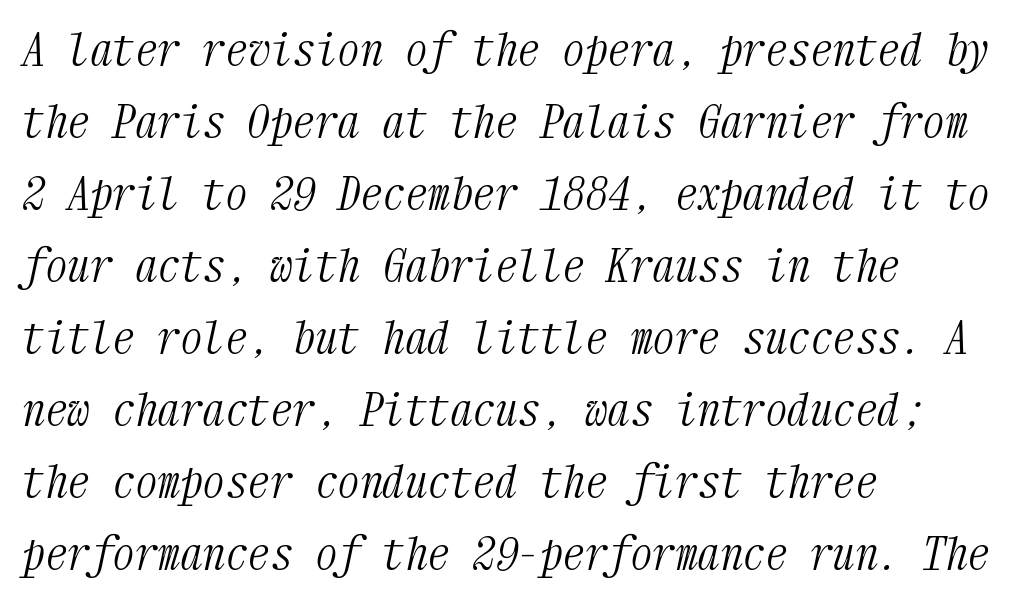
Q: Is the text bold? A: No.
Q: Is the text italic (slanted)? A: Yes, it leans right by about 12 degrees.
Q: Is the typeface a serif or a sans-serif typeface? A: Serif.
Q: Is the text underlined? A: No.
Q: How is the paragraph aligned? A: Left-aligned.
Q: Is the spacing between letters normal or unusually wide? A: Normal.
Q: Is the spacing between lines tight, normal or loose? A: Normal.
Q: Width (condensed, normal, or wide)? A: Condensed.
Q: Stroke contrast? A: Medium.
Q: x-height? A: Medium.
Q: Monospaced? A: Yes.
